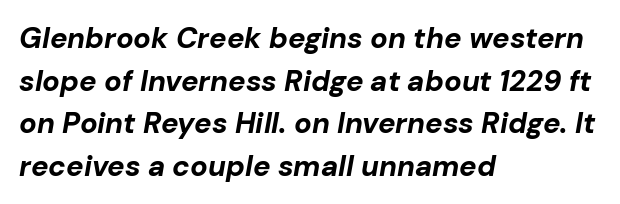
{"italic": "yes", "lean": "right", "slant_degrees": 10, "bold": "yes", "weight": "bold", "width": "normal", "stroke_contrast": "low", "x_height": "medium", "monospaced": "no", "underline": "no", "align": "left", "line_spacing": "normal", "line_spacing_ratio": 1.47, "letter_spacing": "normal", "letter_spacing_em": 0.0, "glyph_px": 29}
